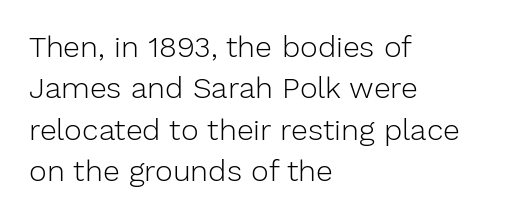
This rendering employs a face without finishing strokes, i.e., a sans-serif. Anything drawn beneath the words? Only blank space. Which margin do the lines hug? The left one — the right edge is uneven. This sample keeps an unexceptional amount of space between lines. Do the characters align in a grid? No, the font is proportional.
